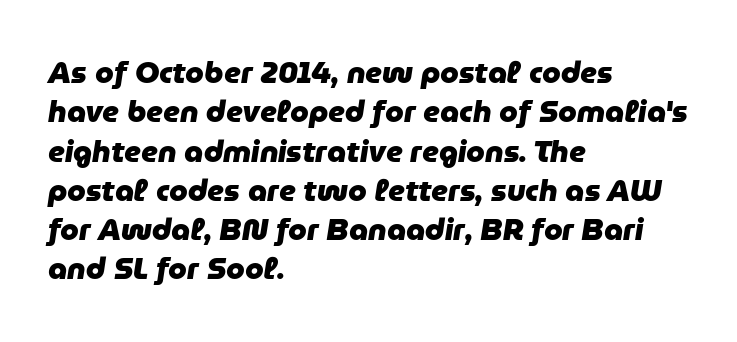
Q: Is the text bold? A: Yes.
Q: Is the text italic (slanted)? A: Yes, it leans right by about 9 degrees.
Q: Is the text underlined? A: No.
Q: How is the paragraph aligned? A: Left-aligned.
Q: Is the spacing between letters normal or unusually wide? A: Normal.
Q: Is the spacing between lines tight, normal or loose? A: Normal.
Q: Width (condensed, normal, or wide)? A: Normal.
Q: Stroke contrast? A: Low.
Q: x-height? A: Medium.
Q: Monospaced? A: No.
